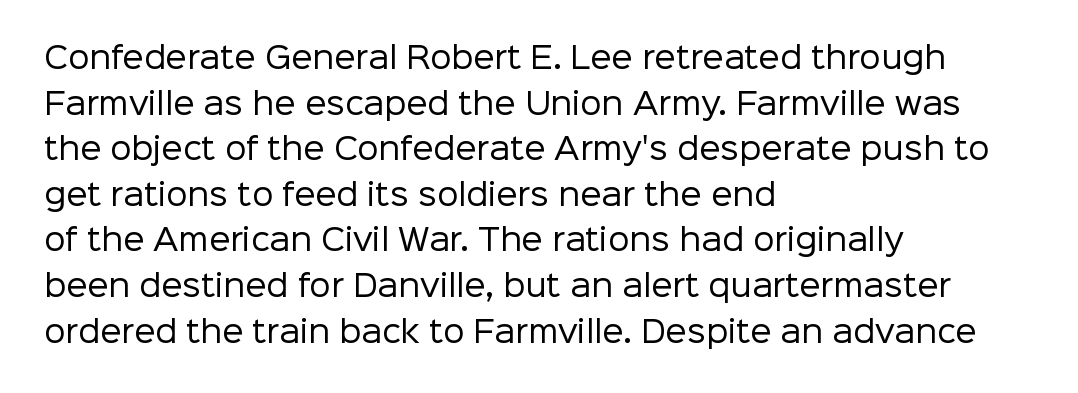
Q: Is the text bold? A: No.
Q: Is the text italic (slanted)? A: No, it is upright.
Q: Is the typeface a serif or a sans-serif typeface? A: Sans-serif.
Q: Is the text underlined? A: No.
Q: How is the paragraph aligned? A: Left-aligned.
Q: Is the spacing between letters normal or unusually wide? A: Normal.
Q: Is the spacing between lines tight, normal or loose? A: Normal.
Q: Width (condensed, normal, or wide)? A: Normal.
Q: Stroke contrast? A: Low.
Q: x-height? A: Medium.
Q: Monospaced? A: No.
